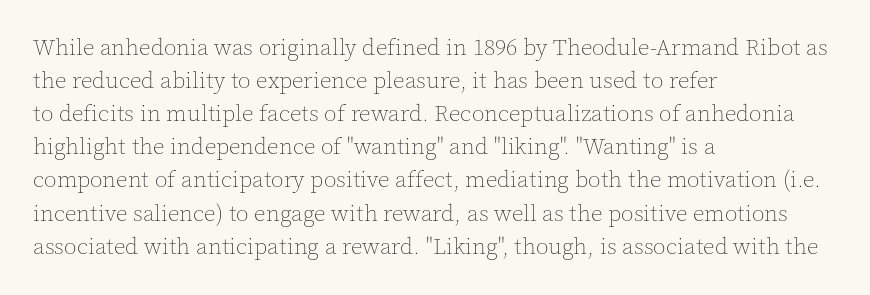
Does extra space separate the letters? No, they use regular spacing. The rendering anchors every line to the left-hand side. The axis of the letterforms is exactly vertical. These lines sit exactly where default settings would place them. Ink coverage per letter is moderate at most. Bare-footed words on every line.
